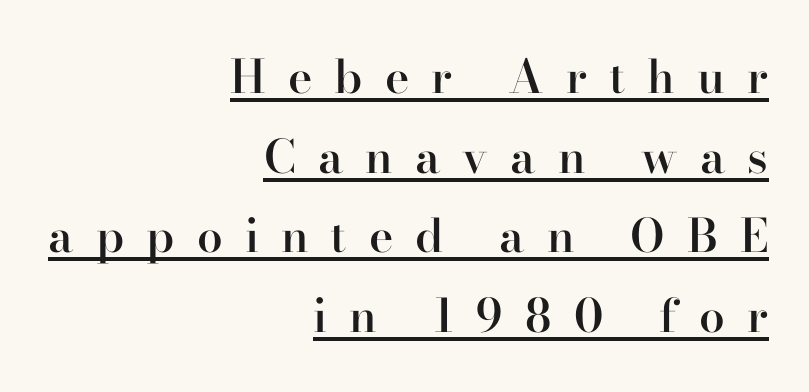
Q: Is the text bold? A: Semi-bold.
Q: Is the text italic (slanted)? A: No, it is upright.
Q: Is the typeface a serif or a sans-serif typeface? A: Serif.
Q: Is the text underlined? A: Yes.
Q: How is the paragraph aligned? A: Right-aligned.
Q: Is the spacing between letters normal or unusually wide? A: Unusually wide.
Q: Width (condensed, normal, or wide)? A: Normal.
Q: Stroke contrast? A: High.
Q: x-height? A: Small.
Q: Monospaced? A: No.
